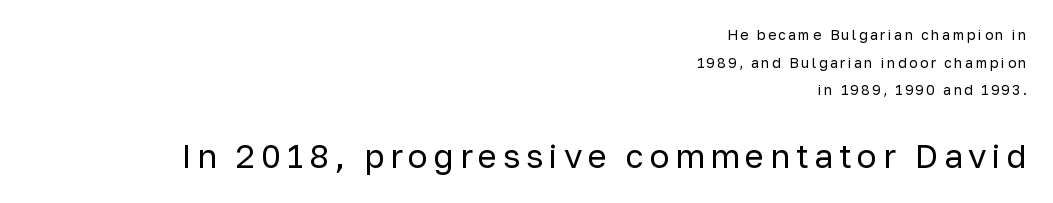
{"serif": "no", "italic": "no", "bold": "no", "weight": "regular", "width": "normal", "stroke_contrast": "low", "x_height": "medium", "monospaced": "no", "underline": "no", "align": "right", "line_spacing": "loose", "line_spacing_ratio": 1.97, "larger_block": "second", "size_ratio": 2.36, "glyph_px": 33}
